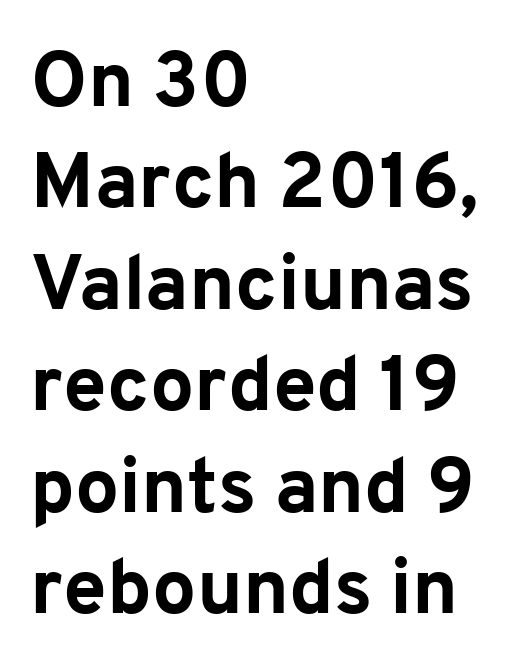
Q: Is the text bold? A: Yes.
Q: Is the text italic (slanted)? A: No, it is upright.
Q: Is the typeface a serif or a sans-serif typeface? A: Sans-serif.
Q: Is the text underlined? A: No.
Q: How is the paragraph aligned? A: Left-aligned.
Q: Is the spacing between letters normal or unusually wide? A: Normal.
Q: Is the spacing between lines tight, normal or loose? A: Normal.
Q: Width (condensed, normal, or wide)? A: Normal.
Q: Stroke contrast? A: Low.
Q: x-height? A: Medium.
Q: Monospaced? A: No.
